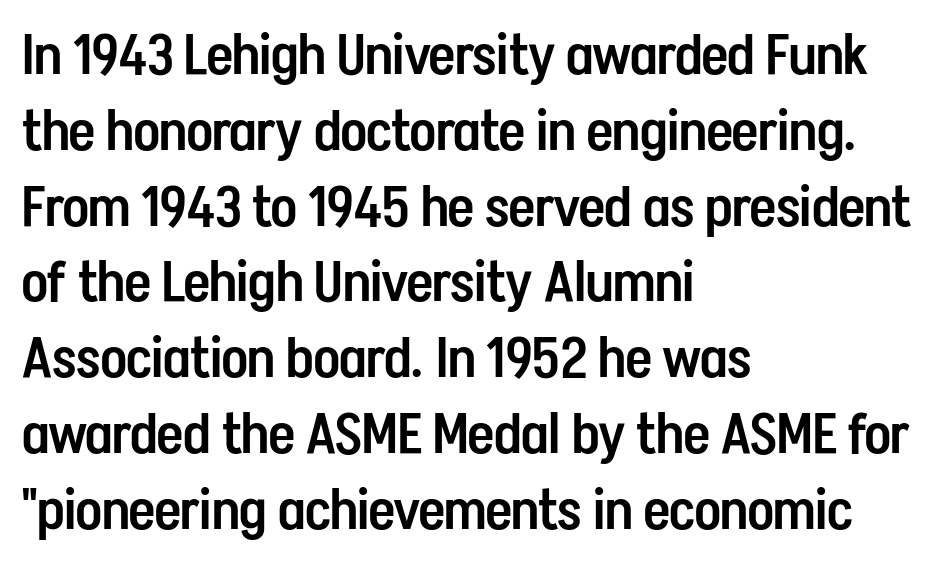
Spacing between characters is what you'd get straight out of the box. Set as a demibold, roughly 600 on the weight scale. The specimen omits any rule beneath the text block's lines. The face used here is a sans, in the tradition of grotesques and geometrics. Line spacing here is normal.
